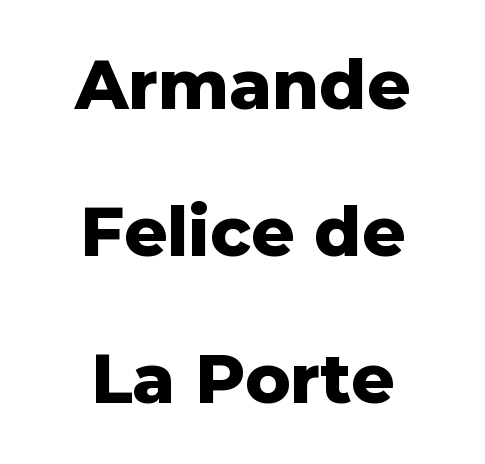
{"serif": "no", "italic": "no", "bold": "yes", "weight": "heavy", "width": "normal", "stroke_contrast": "low", "x_height": "medium", "monospaced": "no", "underline": "no", "align": "center", "line_spacing": "loose", "line_spacing_ratio": 2.16, "letter_spacing": "normal", "letter_spacing_em": 0.0, "glyph_px": 68}
